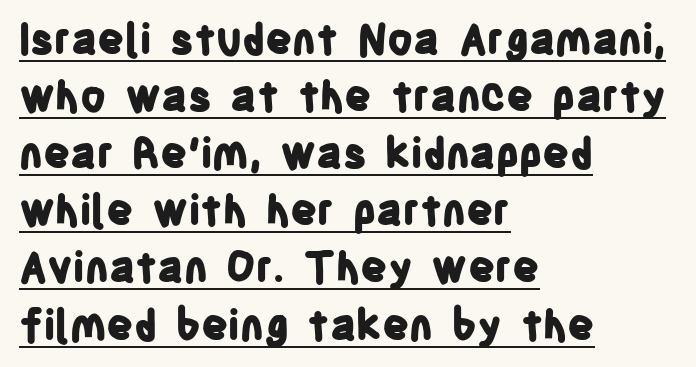
Is the block centered? No — it sits flush against the left margin. The rendering shows plain stroke endings on the letterforms — a sans-serif design. Is the letter spacing exaggerated? No — it looks like the ordinary default. Underlined type. Looks like regular typesetting: each glyph gets only the width it needs.
